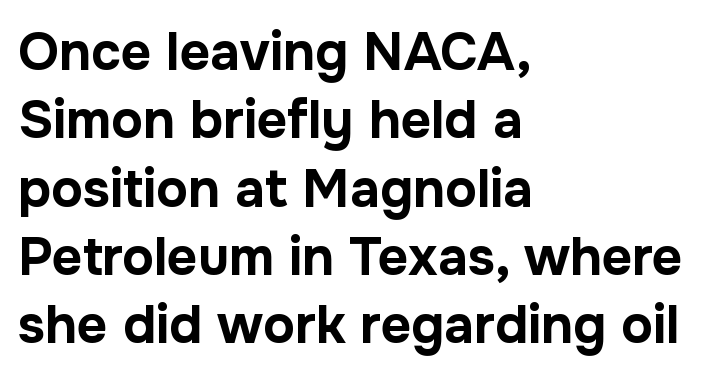
The image shows 53 px bold sans-serif type, upright; set left-aligned, normal line spacing (1.29x), normal letter spacing, not underlined; low stroke contrast and a medium x-height.
